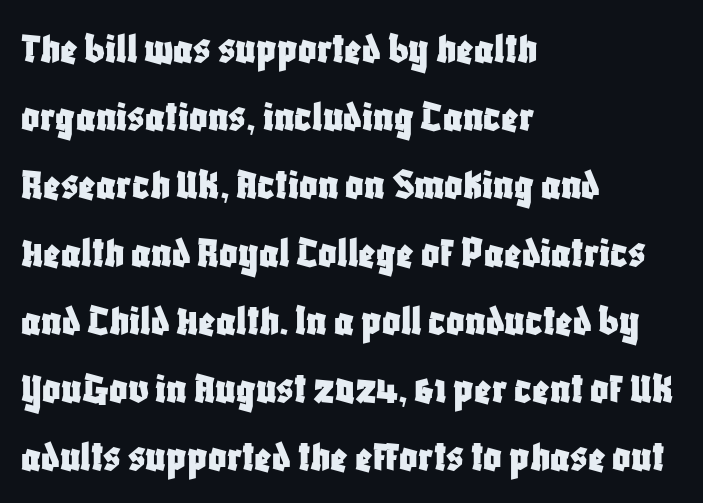
The rendering keeps characters at their native spacing. Only glyphs here, with clear space below each row. The type sits square on the baseline with zero lean. These lines are rendered in a variable-pitch font. The rendering anchors every line to the left-hand side. Classification — sans serif.
